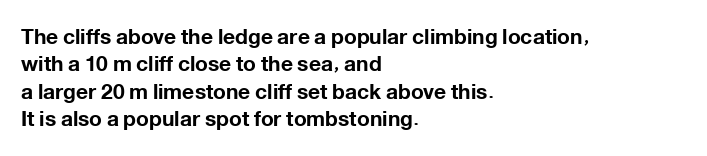
The image shows 21 px bold type, upright; set left-aligned, normal line spacing (1.3x), normal letter spacing, not underlined.
